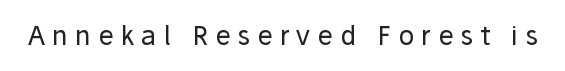
Q: Is the text bold? A: No.
Q: Is the text italic (slanted)? A: No, it is upright.
Q: Is the text underlined? A: No.
Q: Is the spacing between letters normal or unusually wide? A: Unusually wide.
